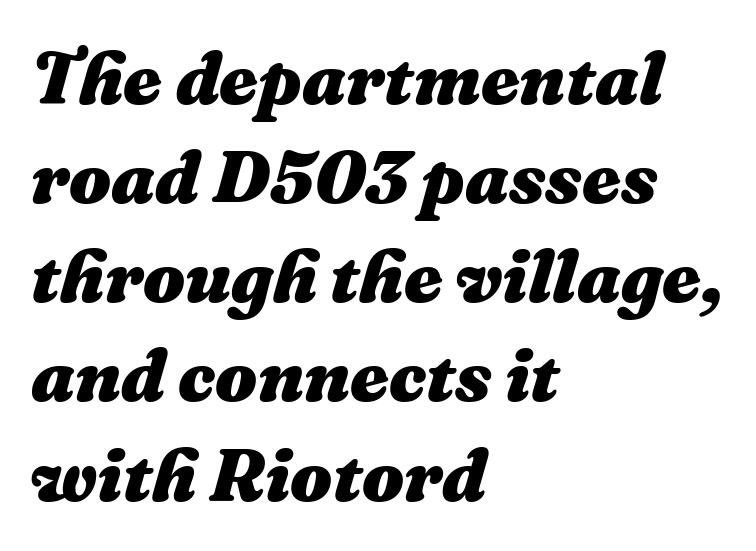
Q: Is the text bold? A: Yes.
Q: Is the text italic (slanted)? A: Yes, it leans right by about 16 degrees.
Q: Is the text underlined? A: No.
Q: How is the paragraph aligned? A: Left-aligned.
Q: Is the spacing between letters normal or unusually wide? A: Normal.
Q: Is the spacing between lines tight, normal or loose? A: Normal.
Q: Width (condensed, normal, or wide)? A: Normal.
Q: Stroke contrast? A: Medium.
Q: x-height? A: Medium.
Q: Monospaced? A: No.
